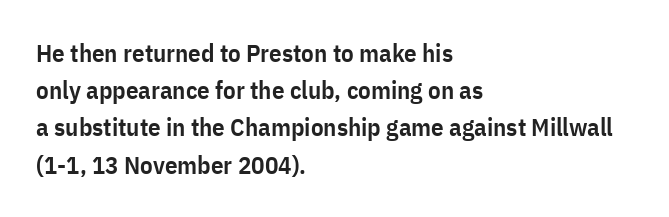
Q: Is the text bold? A: Semi-bold.
Q: Is the text italic (slanted)? A: No, it is upright.
Q: Is the text underlined? A: No.
Q: How is the paragraph aligned? A: Left-aligned.
Q: Is the spacing between letters normal or unusually wide? A: Normal.
Q: Is the spacing between lines tight, normal or loose? A: Normal.
